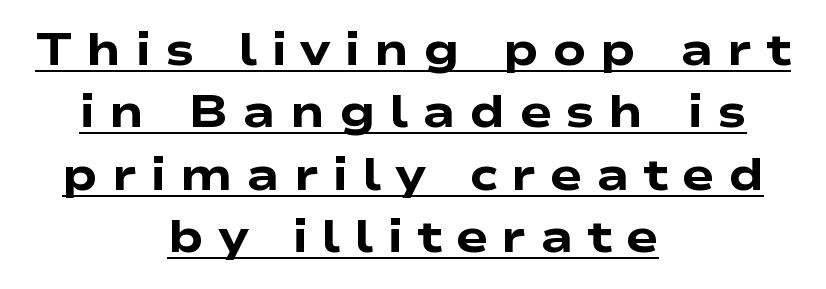
The image shows 44 px heavy, wide sans-serif type; set centered, normal line spacing (1.42x), unusually wide letter spacing (+0.31 em), underlined; low stroke contrast and a medium x-height.
